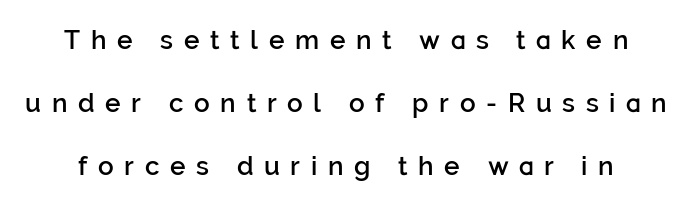
The image shows 26 px text type, upright; set loose line spacing (2.43x), unusually wide letter spacing (+0.41 em), not underlined.
